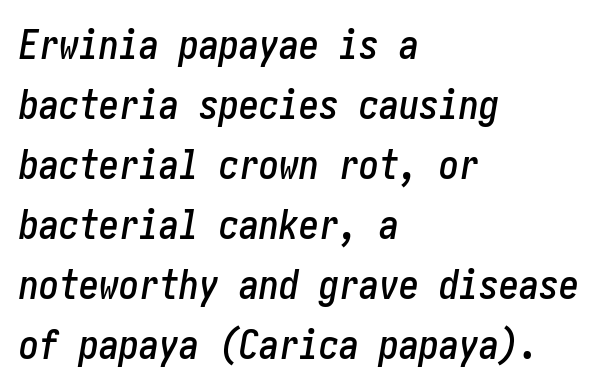
The image shows 40 px condensed type, italic (leaning right); set left-aligned, normal line spacing (1.5x), normal letter spacing, not underlined; low stroke contrast and a medium x-height.
